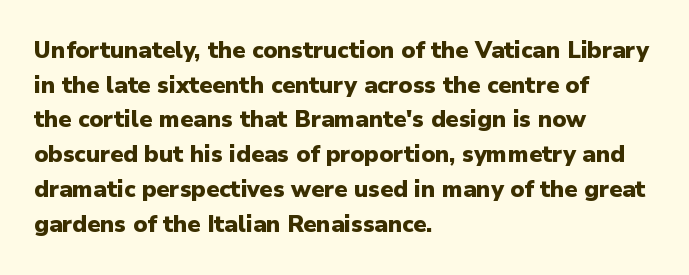
{"italic": "no", "bold": "yes", "underline": "no", "align": "left", "line_spacing": "normal", "line_spacing_ratio": 1.51, "letter_spacing": "normal", "letter_spacing_em": 0.0, "glyph_px": 23}
